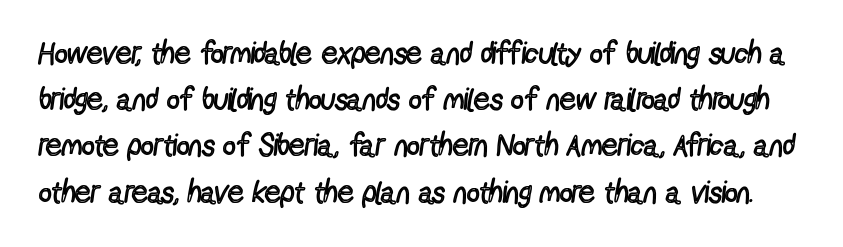
{"serif": "no", "bold": "no", "weight": "regular", "width": "condensed", "x_height": "medium", "monospaced": "no", "underline": "no", "line_spacing": "normal", "line_spacing_ratio": 1.49, "letter_spacing": "normal", "letter_spacing_em": 0.0, "glyph_px": 31}
